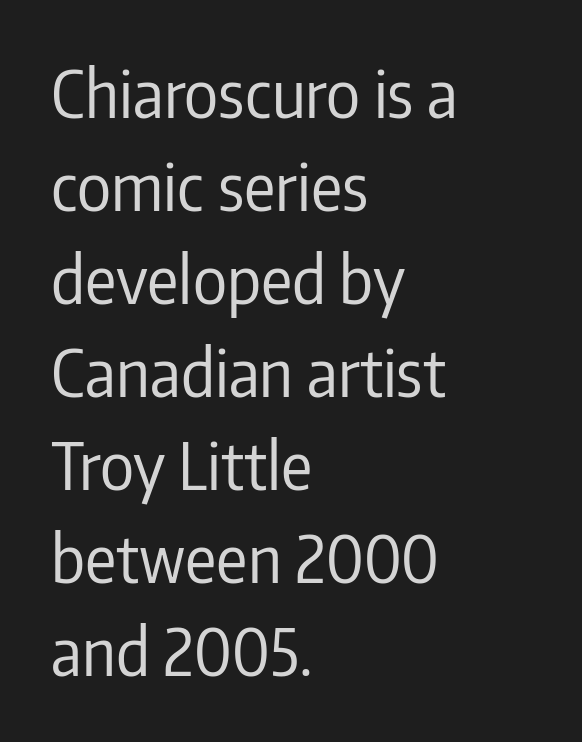
Note the varied advance widths — an 'i' is clearly narrower than an 'm'. Vertical strokes here are truly vertical. Default kerning and tracking; the words read as compact shapes. The paragraph shown leans on its left margin. The face looks like a standard text weight, possibly lighter.
